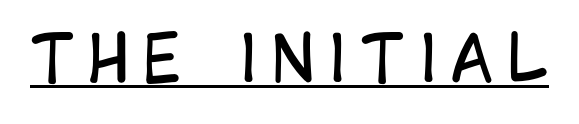
A light-to-regular cut is what we see here. Italic? Not at all — the glyphs are vertical. Underlining? Definitely there. A typesetter would call this proportional, since set widths differ per character. The text was rendered using a sans face with plain stroke endings. The tracking reads as deliberately expanded to a designer's eye.
